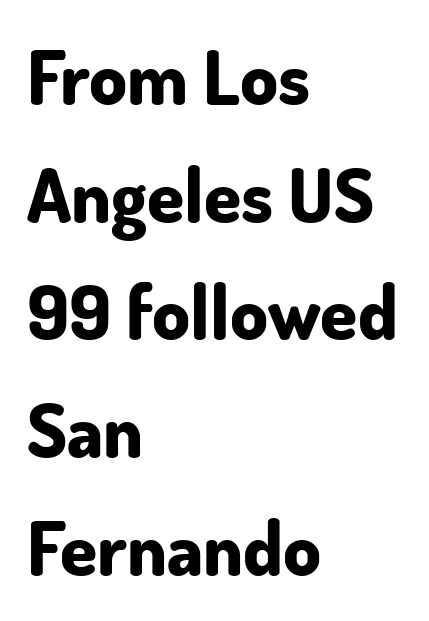
Q: Is the text bold? A: Yes.
Q: Is the text italic (slanted)? A: No, it is upright.
Q: Is the typeface a serif or a sans-serif typeface? A: Sans-serif.
Q: Is the text underlined? A: No.
Q: How is the paragraph aligned? A: Left-aligned.
Q: Is the spacing between letters normal or unusually wide? A: Normal.
Q: Is the spacing between lines tight, normal or loose? A: Normal.
Q: Width (condensed, normal, or wide)? A: Normal.
Q: Stroke contrast? A: Low.
Q: x-height? A: Small.
Q: Monospaced? A: No.
